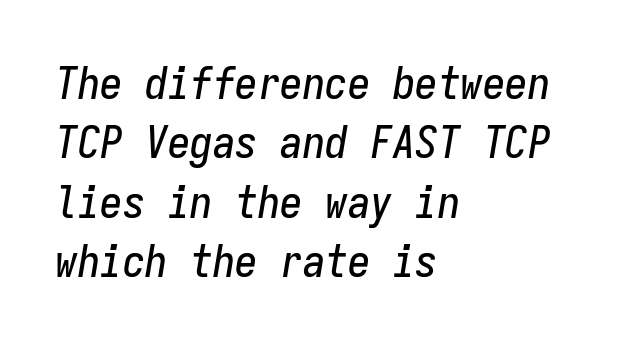
The string is rendered with underlining switched off. Summary of vertical rhythm: regular, with standard interline spacing. Every row of glyphs begins at an identical x-position on the left. Observe the ordinary spacing: letters are neighbours, not strangers.
